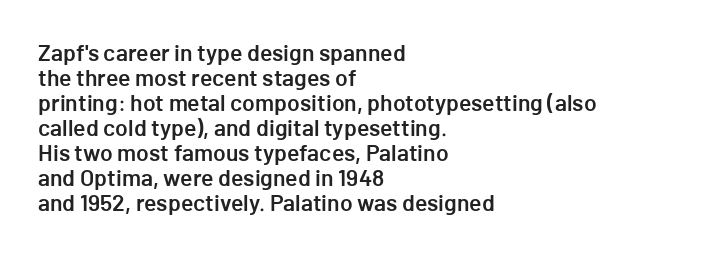
Upright lettering throughout. Reading down the block, your eye returns to a fixed left position each line. You could barely slide anything between these rows. The letters sit at their default tracking, neither squeezed nor spread.
